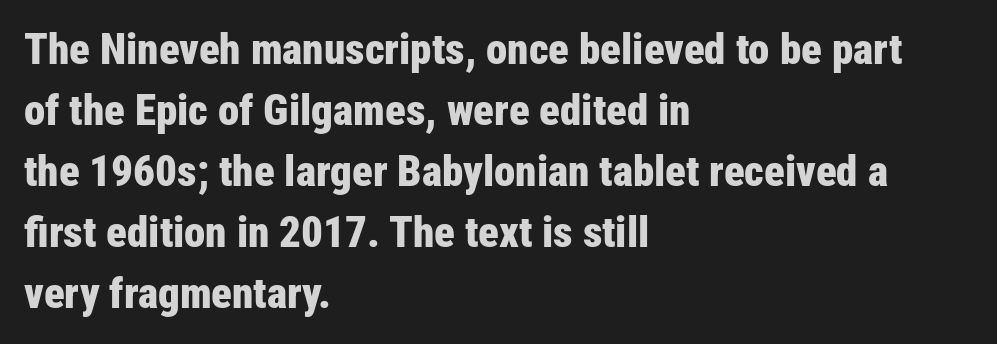
The image shows 43 px bold, condensed sans-serif type, upright; set left-aligned, normal line spacing (1.42x), normal letter spacing, not underlined; low stroke contrast and a medium x-height.
